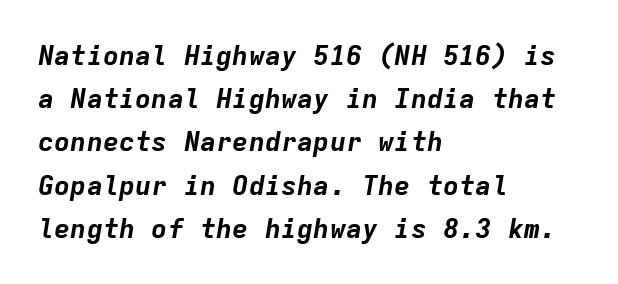
{"italic": "yes", "lean": "right", "slant_degrees": 9, "bold": "yes", "underline": "no", "align": "left", "line_spacing": "normal", "line_spacing_ratio": 1.6, "letter_spacing": "normal", "letter_spacing_em": 0.0, "glyph_px": 27}
